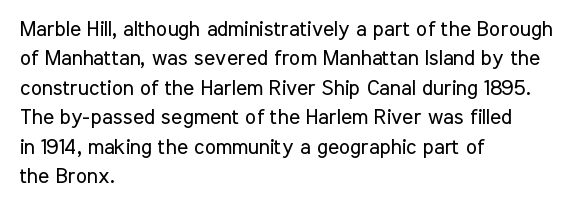
The image shows 21 px text type, upright; set left-aligned, normal line spacing (1.4x), normal letter spacing, not underlined.
